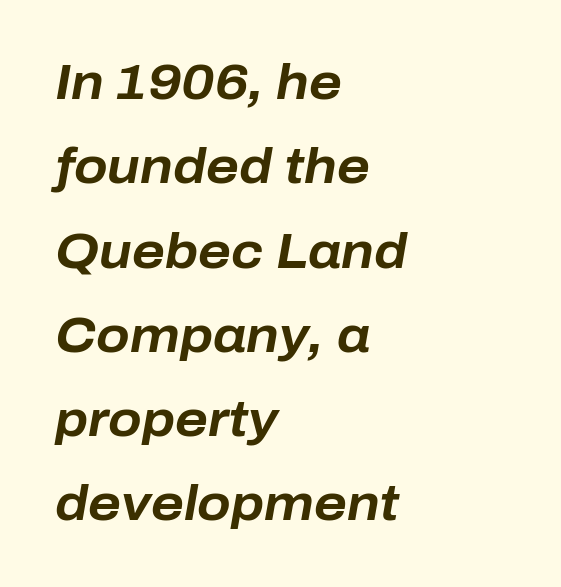
{"italic": "yes", "lean": "right", "slant_degrees": 10, "bold": "yes", "weight": "bold", "width": "normal", "stroke_contrast": "low", "x_height": "medium", "monospaced": "no", "underline": "no", "align": "left", "line_spacing_ratio": 1.72, "letter_spacing": "normal", "letter_spacing_em": 0.0, "glyph_px": 49}
